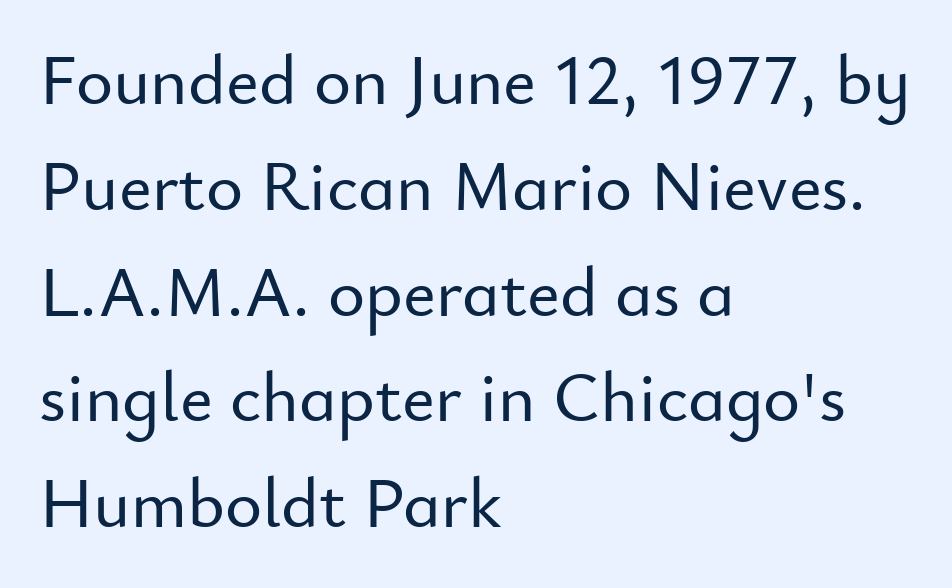
In terms of leading, this rendering sits right in the middle. Typographically, this falls in the sans-serif category. The lettering stays uniformly vertical, giving the passage a roman look. Spacing between characters is what you'd get straight out of the box. Just letters on the line, the space beneath them empty.
